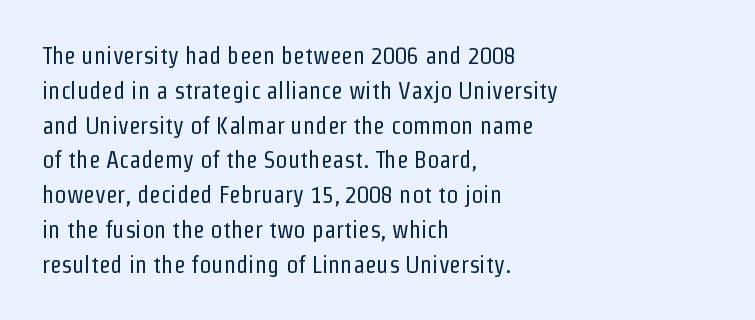
The image shows 24 px text type, upright; set left-aligned, normal line spacing (1.45x), normal letter spacing, not underlined.
